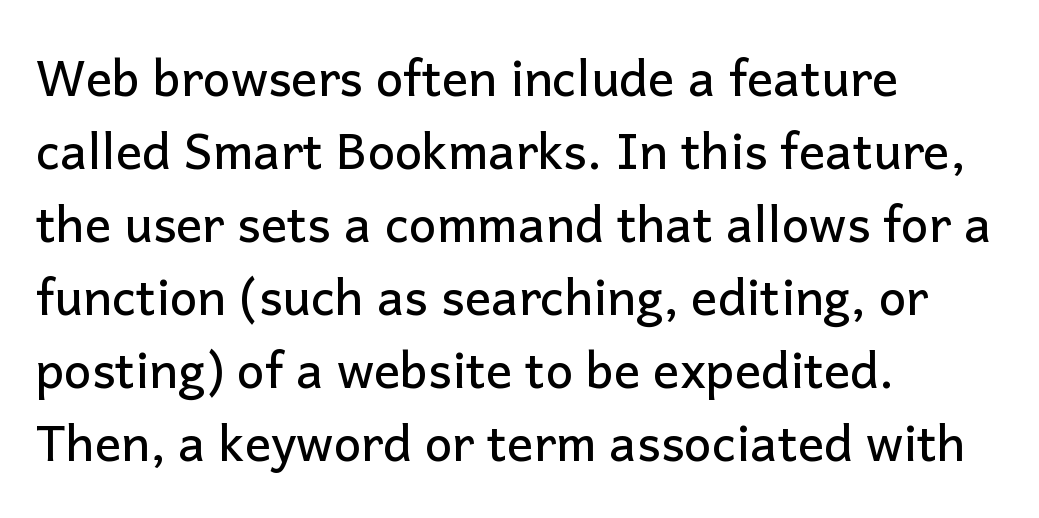
The image shows 49 px sans-serif type, upright; set left-aligned, normal line spacing (1.49x), normal letter spacing, not underlined; low stroke contrast and a medium x-height.
